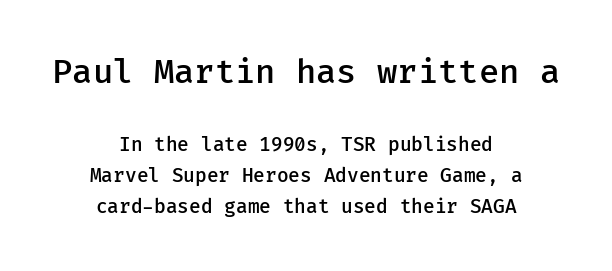
The image shows 33 px semibold sans-serif type, upright, monospaced; set centered, normal line spacing (1.64x), normal letter spacing, not underlined; the first (top) block is 1.74x larger; low stroke contrast and a medium x-height.
